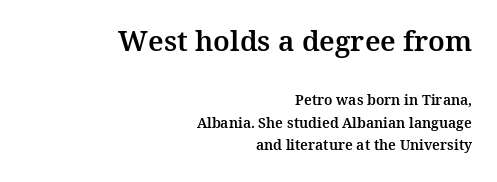
{"serif": "yes", "italic": "no", "width": "normal", "stroke_contrast": "medium", "x_height": "medium", "monospaced": "no", "underline": "no", "align": "right", "line_spacing": "normal", "line_spacing_ratio": 1.6, "letter_spacing": "normal", "letter_spacing_em": 0.0, "larger_block": "first", "size_ratio": 2.0, "glyph_px": 28}
